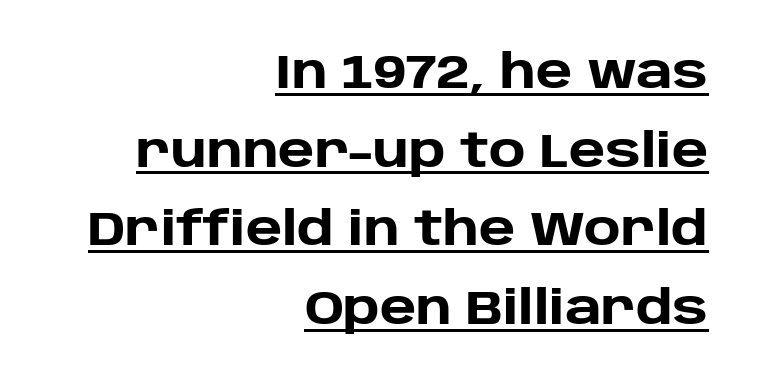
Right-aligned paragraph, ragged on the left. Compared with an ordinary text face, these strokes are far heavier — a full bold. The typesetter has applied underlining to the passage shown. Each letter keeps its own natural width here, so spacing adapts to shape.
